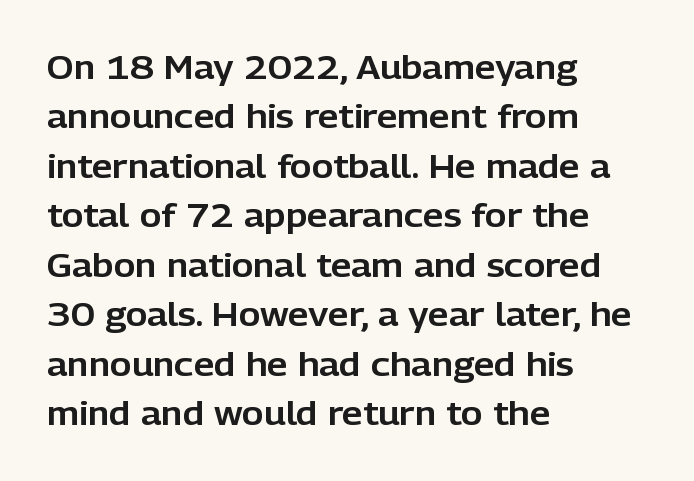
The designer left line spacing at the default. Casual observation: everything's shoved over to the left. These lines were composed using upright roman letters. Varying glyph widths throughout — classic text-font behaviour. This rendering features lettering with no underline. Each letter's strokes conclude bluntly, with no projecting serifs.
